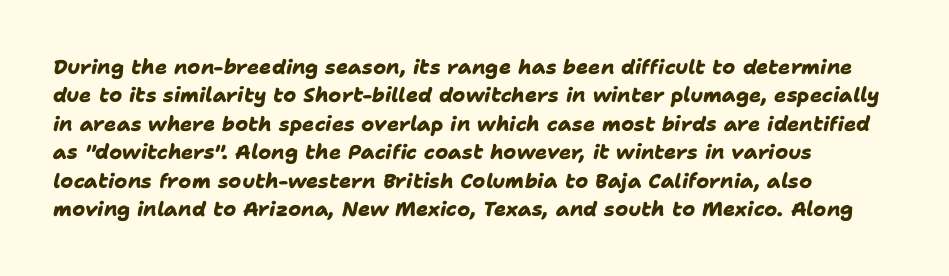
The words here are not underlined. The font is running at its bold setting. This sample keeps an unexceptional amount of space between lines. Does extra space separate the letters? No, they use regular spacing.
